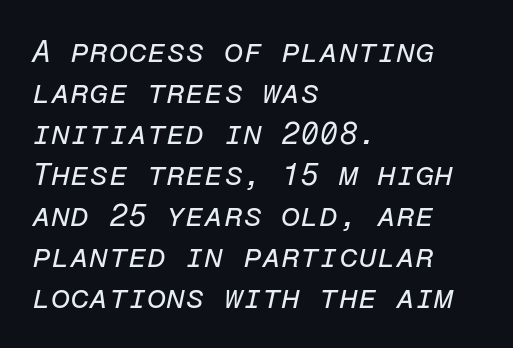
{"italic": "yes", "lean": "right", "slant_degrees": 12, "bold": "no", "weight": "regular", "width": "normal", "stroke_contrast": "low", "x_height": "medium", "monospaced": "yes", "underline": "no", "align": "left", "line_spacing": "normal", "line_spacing_ratio": 1.32, "letter_spacing": "normal", "letter_spacing_em": 0.0, "glyph_px": 31}
